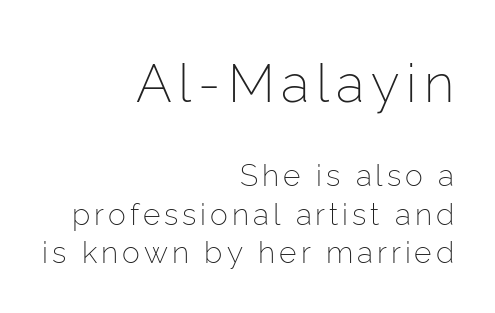
Q: Is the text bold? A: No.
Q: Is the text italic (slanted)? A: No, it is upright.
Q: Is the typeface a serif or a sans-serif typeface? A: Sans-serif.
Q: Is the text underlined? A: No.
Q: How is the paragraph aligned? A: Right-aligned.
Q: Is the spacing between lines tight, normal or loose? A: Normal.
Q: Which block of text is set in a larger size, the first (top) or the second (bottom)? A: The first (top) one.
Q: Width (condensed, normal, or wide)? A: Normal.
Q: Stroke contrast? A: Low.
Q: x-height? A: Medium.
Q: Monospaced? A: No.
